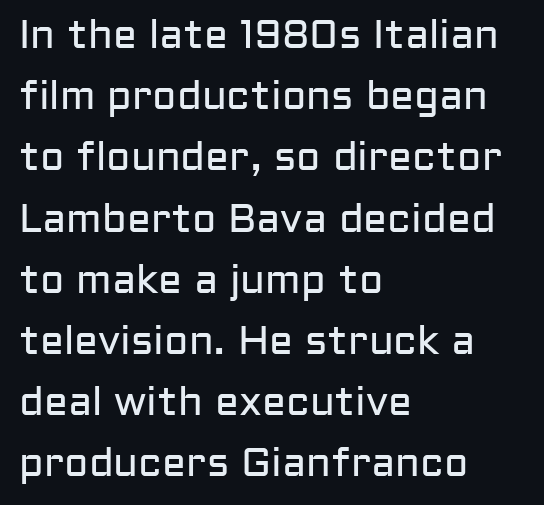
Q: Is the text bold? A: No.
Q: Is the text italic (slanted)? A: No, it is upright.
Q: Is the typeface a serif or a sans-serif typeface? A: Sans-serif.
Q: Is the text underlined? A: No.
Q: How is the paragraph aligned? A: Left-aligned.
Q: Is the spacing between letters normal or unusually wide? A: Normal.
Q: Is the spacing between lines tight, normal or loose? A: Normal.
Q: Width (condensed, normal, or wide)? A: Normal.
Q: Stroke contrast? A: Low.
Q: x-height? A: Medium.
Q: Monospaced? A: No.
